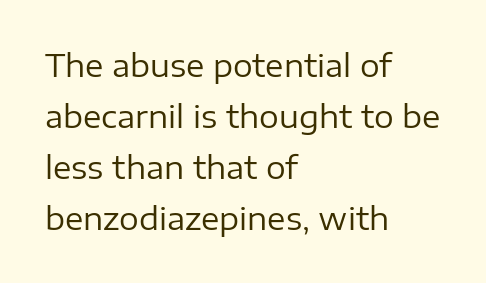
Q: Is the text bold? A: No.
Q: Is the text italic (slanted)? A: No, it is upright.
Q: Is the typeface a serif or a sans-serif typeface? A: Sans-serif.
Q: Is the text underlined? A: No.
Q: How is the paragraph aligned? A: Left-aligned.
Q: Is the spacing between letters normal or unusually wide? A: Normal.
Q: Is the spacing between lines tight, normal or loose? A: Normal.
Q: Width (condensed, normal, or wide)? A: Normal.
Q: Stroke contrast? A: Low.
Q: x-height? A: Medium.
Q: Monospaced? A: No.
